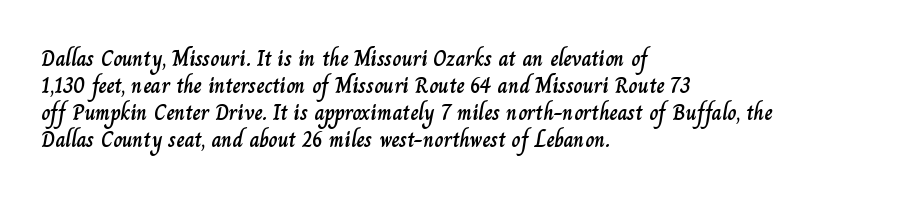
Q: Is the text italic (slanted)? A: Yes.
Q: Is the text underlined? A: No.
Q: How is the paragraph aligned? A: Left-aligned.
Q: Is the spacing between letters normal or unusually wide? A: Normal.
